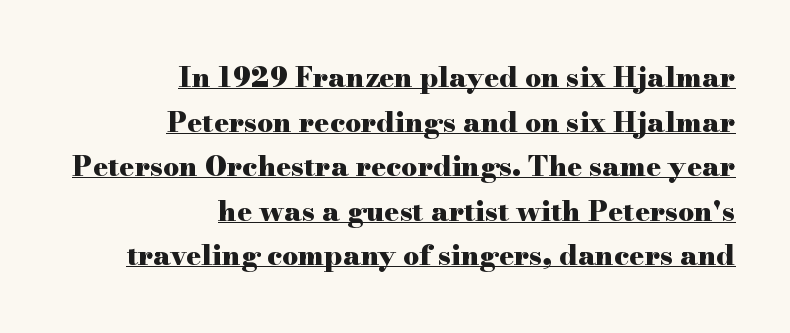
Students, observe: this is what conventionally led text looks like. The passage shown is typeset with a serif family. Compared with a flush-left layout, this one pins lines to the opposite, right side. Standard letterfit; no display-style spreading of the glyphs. Each glyph is drawn with heavy, bold strokes.
